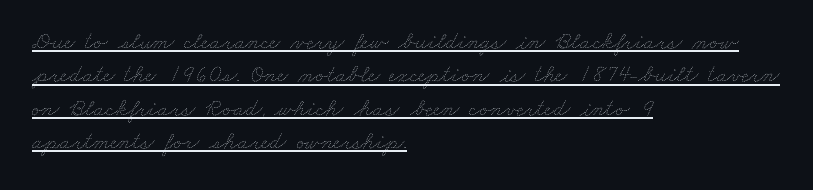
Between one letter and the next there's only the usual sliver of space. Beneath each row of characters lies a ruled line. Bold? No — there's no thickening of the strokes. This sample keeps an unexceptional amount of space between lines. The paragraph has a hard left edge and a soft right edge.
